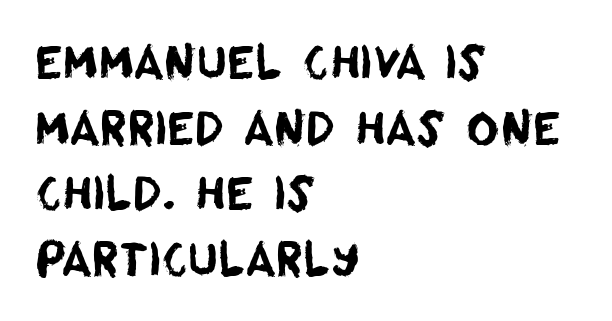
This block has exactly the height ordinary leading produces. The paragraph has a hard left edge and a soft right edge. Classification — sans serif. Think of a printed novel: that variable character pitch is what you see here. Characters follow at the spacing the type designer built in.
